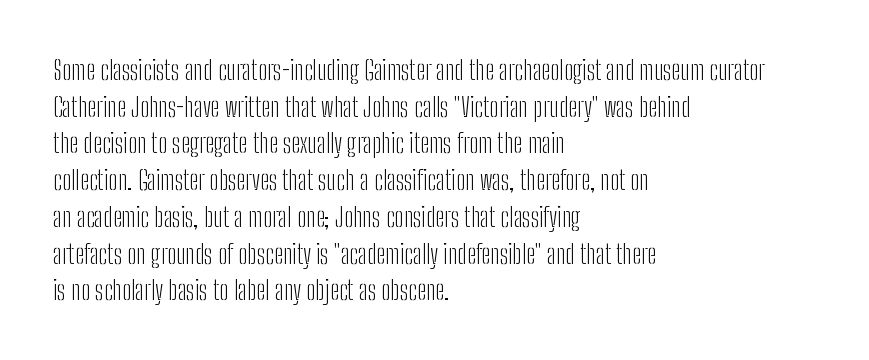
Q: Is the text bold? A: No.
Q: Is the text italic (slanted)? A: No, it is upright.
Q: Is the text underlined? A: No.
Q: How is the paragraph aligned? A: Left-aligned.
Q: Is the spacing between letters normal or unusually wide? A: Normal.
Q: Is the spacing between lines tight, normal or loose? A: Normal.
